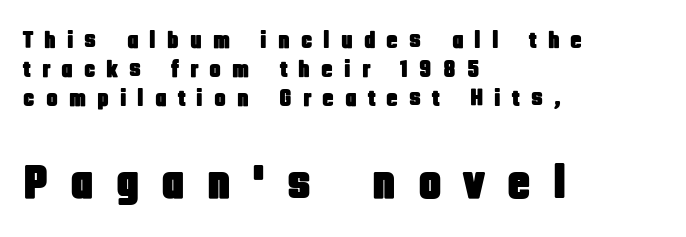
A student would call this left alignment; a typographer would say flush left, rag right. Note: no serifs on the glyphs. The lower block of text is set noticeably larger than the block above it. Is this a fixed-width face? No — the glyphs have proportional, varying widths.
